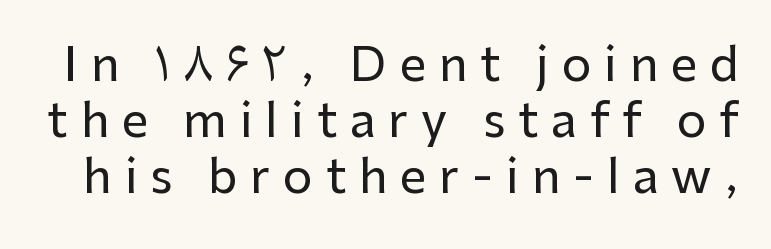
Q: Is the text italic (slanted)? A: No, it is upright.
Q: Is the typeface a serif or a sans-serif typeface? A: Sans-serif.
Q: Is the text underlined? A: No.
Q: Is the spacing between letters normal or unusually wide? A: Unusually wide.
Q: Width (condensed, normal, or wide)? A: Normal.
Q: Stroke contrast? A: Low.
Q: x-height? A: Medium.
Q: Monospaced? A: No.
